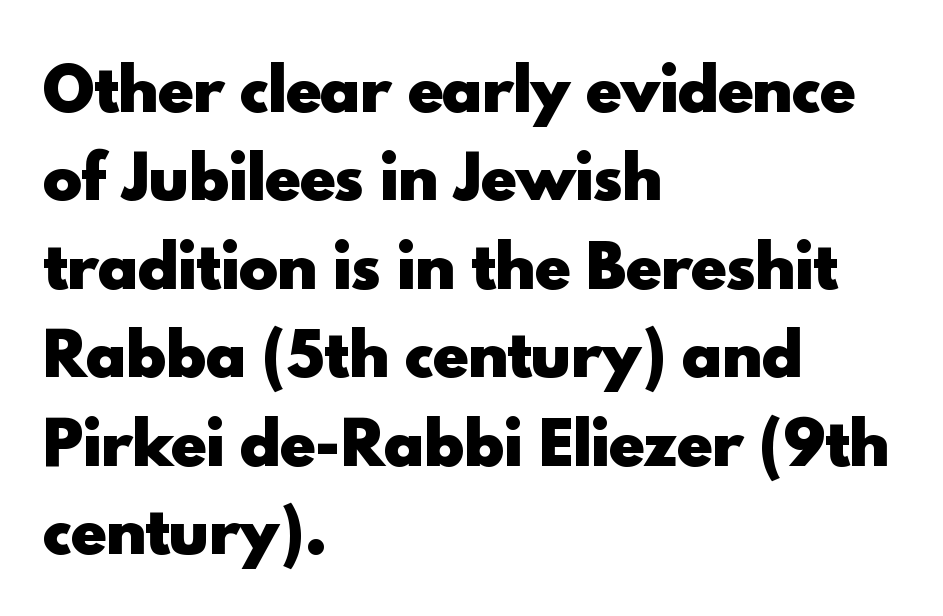
The image shows 59 px heavy sans-serif type, upright; set left-aligned, normal line spacing (1.5x), normal letter spacing, not underlined; a small x-height.
